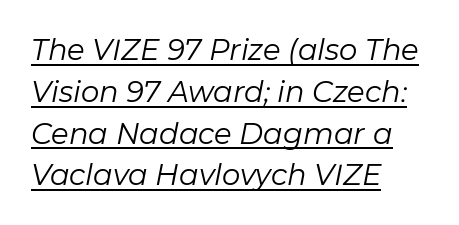
Q: Is the text bold? A: No.
Q: Is the text italic (slanted)? A: Yes, it leans right by about 11 degrees.
Q: Is the text underlined? A: Yes.
Q: How is the paragraph aligned? A: Left-aligned.
Q: Is the spacing between letters normal or unusually wide? A: Normal.
Q: Is the spacing between lines tight, normal or loose? A: Normal.
Q: Width (condensed, normal, or wide)? A: Normal.
Q: Stroke contrast? A: Low.
Q: x-height? A: Medium.
Q: Monospaced? A: No.
